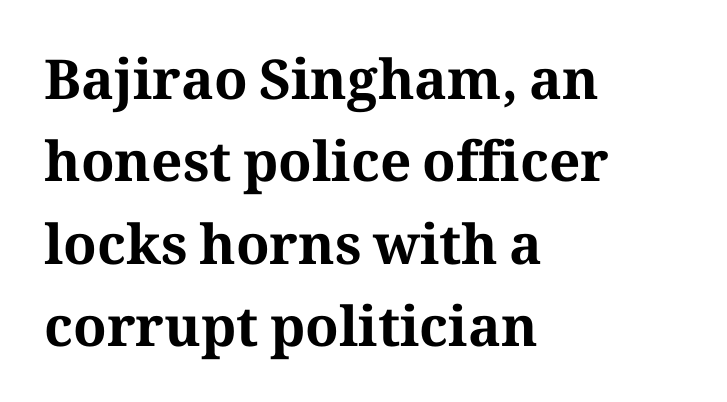
The font family rendered here belongs to the serif group. The area under the type is left untouched. Italic: no, the glyphs are upright roman. Each letter keeps its own natural width here, so spacing adapts to shape.
